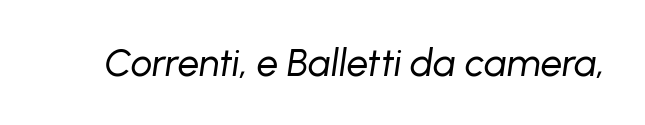
Would a proofreader flag this as italicized? Yes. Nothing heavy about these letters — not bold at all. Nobody drew a line under any word here. Words appear dense and cohesive because spacing is normal.
